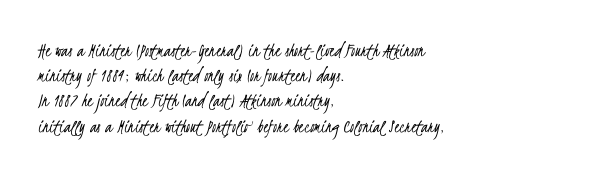
The image shows 20 px text type; set left-aligned, normal line spacing (1.26x), normal letter spacing, not underlined.
